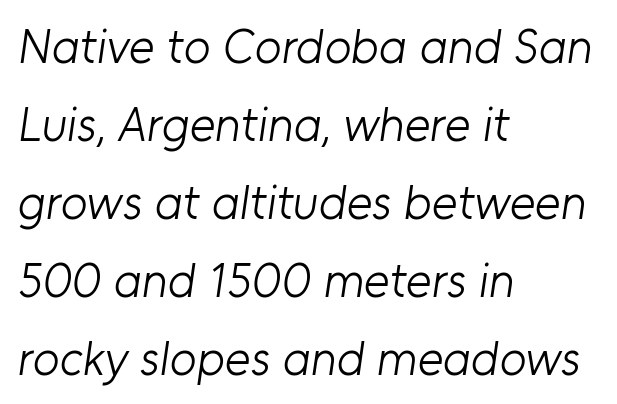
The image shows 49 px light sans-serif type; set left-aligned, normal line spacing (1.59x), normal letter spacing, not underlined; low stroke contrast and a medium x-height.
